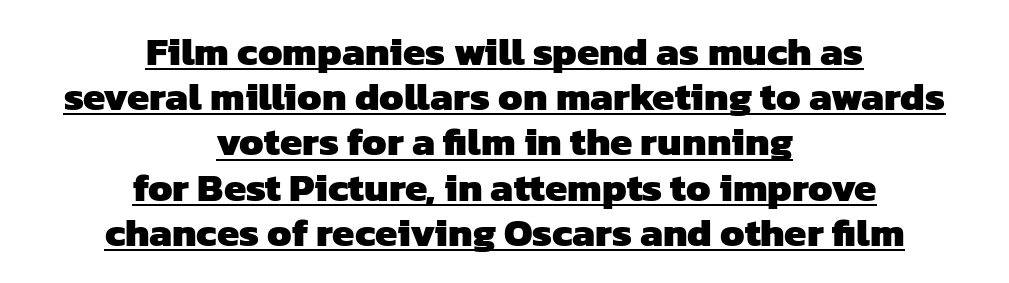
Q: Is the text bold? A: Yes.
Q: Is the typeface a serif or a sans-serif typeface? A: Sans-serif.
Q: Is the text underlined? A: Yes.
Q: How is the paragraph aligned? A: Centered.
Q: Is the spacing between letters normal or unusually wide? A: Normal.
Q: Is the spacing between lines tight, normal or loose? A: Tight.
Q: Width (condensed, normal, or wide)? A: Normal.
Q: Stroke contrast? A: Low.
Q: x-height? A: Medium.
Q: Monospaced? A: No.
